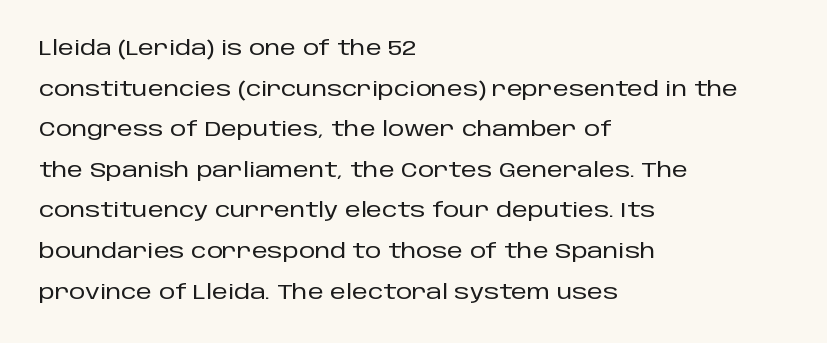
The image shows 20 px text type, upright; set left-aligned, loose line spacing (2.03x), normal letter spacing, not underlined.
